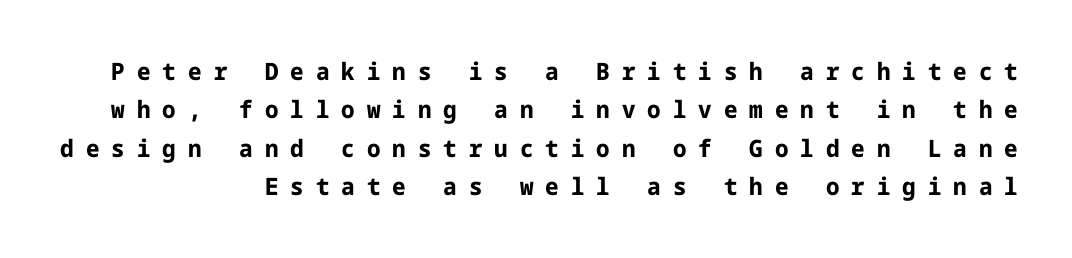
The strip under each line holds only bare page. Italic? Not at all — the glyphs are vertical. Evenly set lines give the paragraph a standard silhouette. Each word looks stretched out because of the extra space between its letters. The rendering uses a bold face; every stroke is thick and dark.
